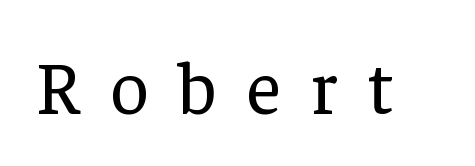
Stems here are at most as thick as an everyday book face. You could only call the tracking loose — the letters float apart. No italicization has been applied; the sample stays upright. Stroke terminals: seriffed. The string is rendered with underlining switched off. Here the designer chose a conventional face with non-uniform glyph widths.
